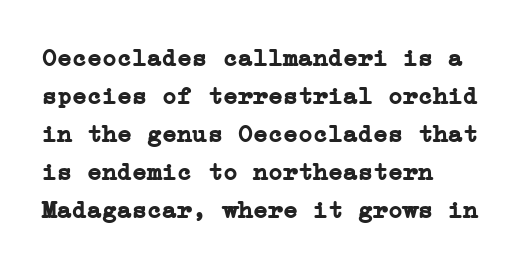
The image shows 25 px bold type, upright; set left-aligned, normal line spacing (1.52x), normal letter spacing, not underlined.
